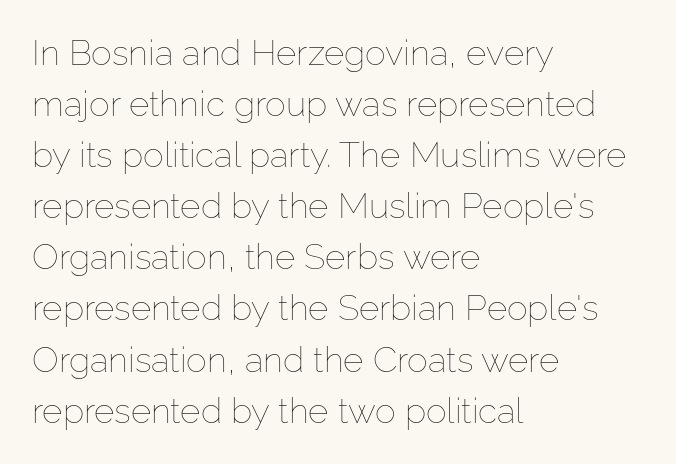
The paragraph has a hard left edge and a soft right edge. Summary of vertical rhythm: regular, with standard interline spacing. A clean baseline with only descenders dipping below it. The weight would be labelled regular, book, light, or lighter still. The rendering keeps characters at their native spacing.
